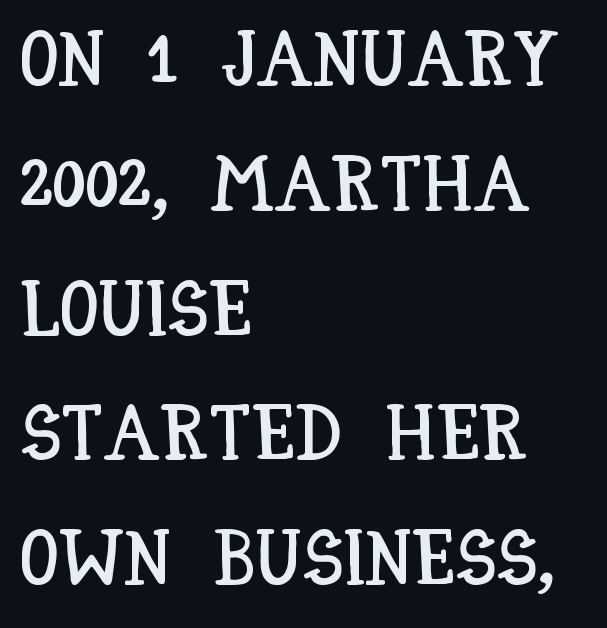
Line beginnings align vertically; line endings do not. Only glyphs here, with clear space below each row. This is roman type, the default non-slanted kind. If you measured baseline to baseline, you'd find a middling distance.
